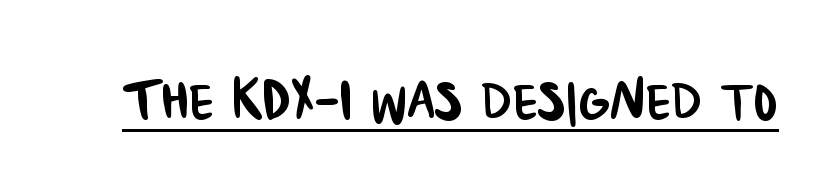
Q: Is the typeface a serif or a sans-serif typeface? A: Sans-serif.
Q: Is the text underlined? A: Yes.
Q: Is the spacing between letters normal or unusually wide? A: Normal.
Q: Width (condensed, normal, or wide)? A: Condensed.
Q: Stroke contrast? A: Low.
Q: x-height? A: Large.
Q: Monospaced? A: No.
